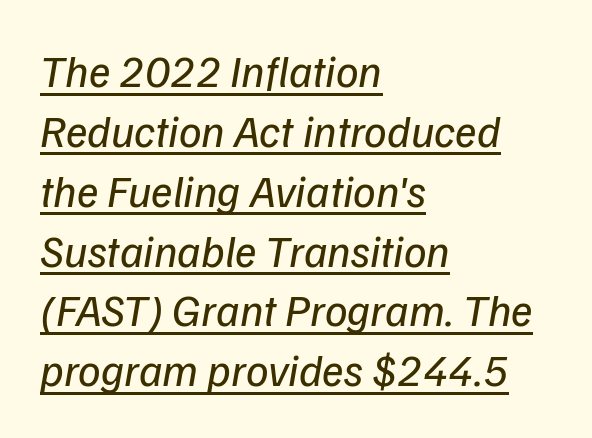
The image shows 45 px regular-weight type, italic (leaning right); set left-aligned, normal line spacing (1.33x), normal letter spacing, underlined; low stroke contrast and a medium x-height.
